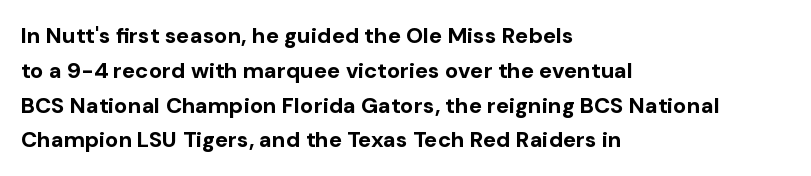
Q: Is the text bold? A: Yes.
Q: Is the text italic (slanted)? A: No, it is upright.
Q: Is the text underlined? A: No.
Q: How is the paragraph aligned? A: Left-aligned.
Q: Is the spacing between letters normal or unusually wide? A: Normal.
Q: Is the spacing between lines tight, normal or loose? A: Normal.
